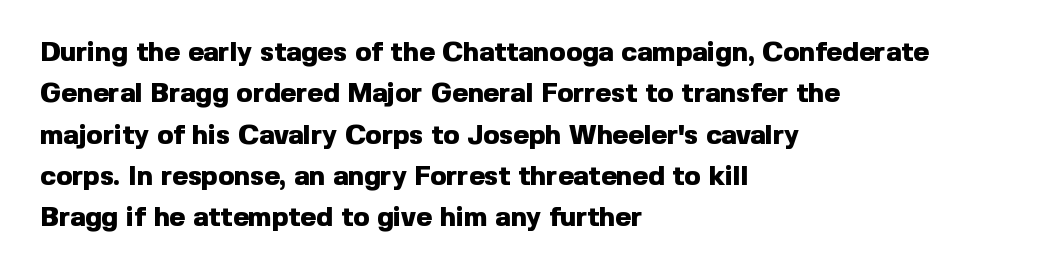
{"italic": "no", "bold": "yes", "underline": "no", "align": "left", "line_spacing": "normal", "line_spacing_ratio": 1.53, "letter_spacing": "normal", "letter_spacing_em": 0.0, "glyph_px": 27}
